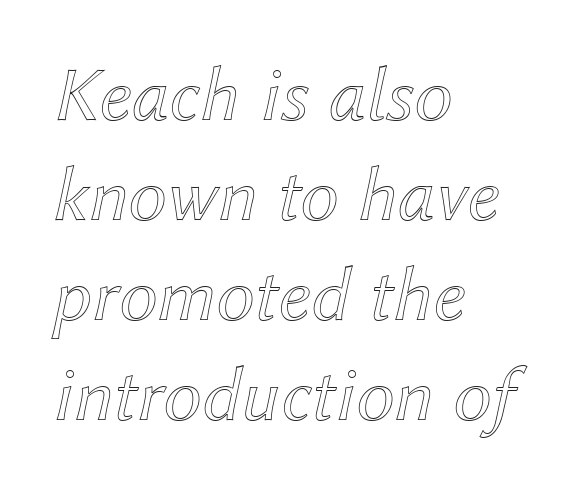
{"italic": "yes", "lean": "right", "slant_degrees": 12, "width": "normal", "x_height": "medium", "monospaced": "no", "underline": "no", "align": "left", "line_spacing": "normal", "line_spacing_ratio": 1.28, "letter_spacing": "normal", "letter_spacing_em": 0.0, "glyph_px": 78}
